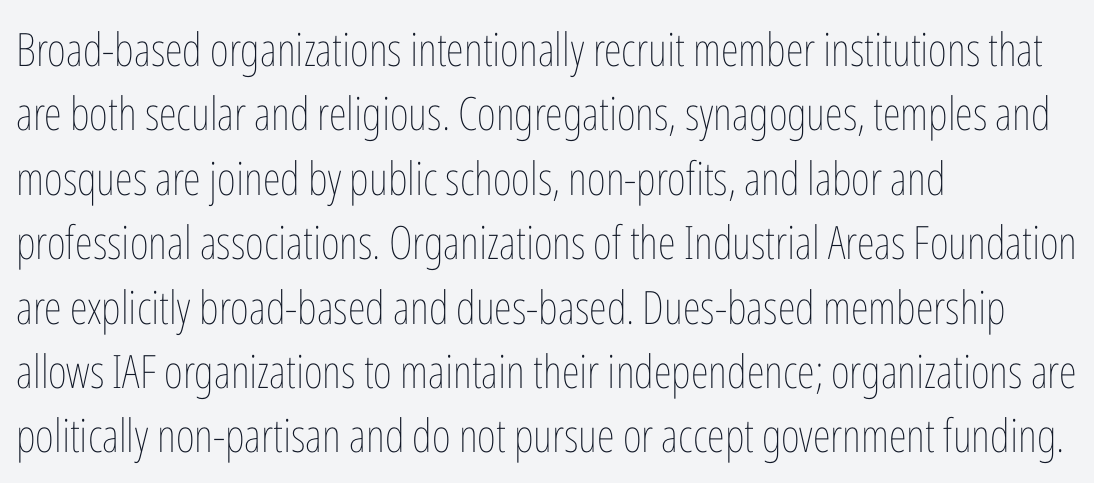
Q: Is the text bold? A: No.
Q: Is the text italic (slanted)? A: No, it is upright.
Q: Is the text underlined? A: No.
Q: How is the paragraph aligned? A: Left-aligned.
Q: Is the spacing between letters normal or unusually wide? A: Normal.
Q: Is the spacing between lines tight, normal or loose? A: Normal.
Q: Width (condensed, normal, or wide)? A: Condensed.
Q: Stroke contrast? A: Low.
Q: x-height? A: Medium.
Q: Monospaced? A: No.
